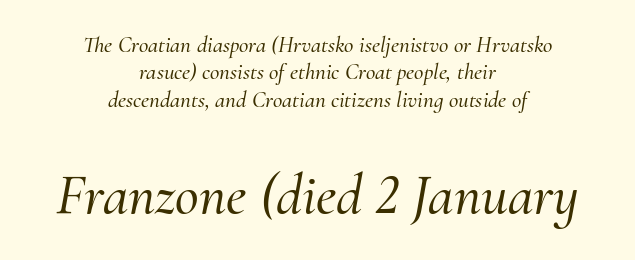
Slant detected: the letters are inclined. Is this a fixed-width face? No — the glyphs have proportional, varying widths. The second block has been scaled up relative to the first. Tracking value appears to be zero — textbook default spacing. If you folded the block vertically in half, each line would mirror itself in length.
